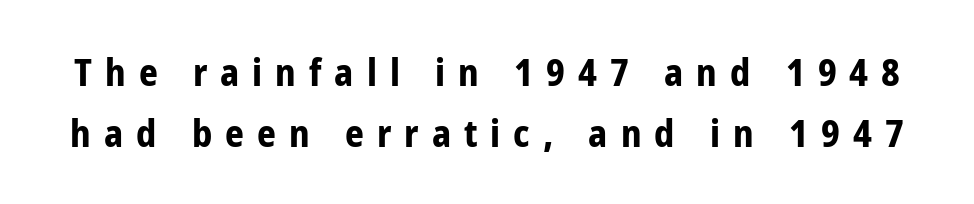
Students, this is bold: see how much ink each stroke carries. How would I describe the line gaps? Plain and ordinary. Each row of text sits above clean, open space. These lines are rendered in a variable-pitch font. No feet cap the strokes, marking this as sans-serif type. Unlike italic type, these characters show no tilt at all.
